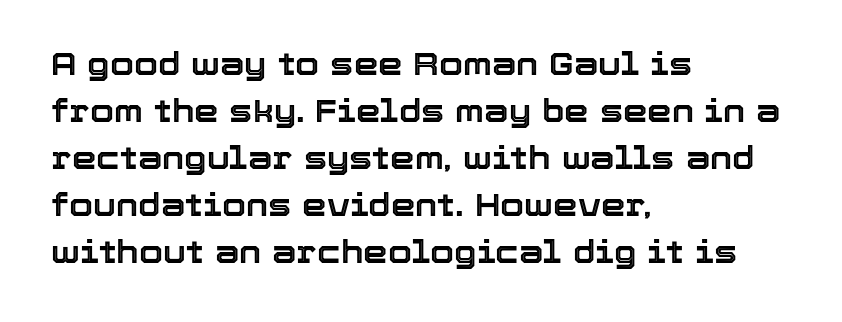
Q: Is the text italic (slanted)? A: No, it is upright.
Q: Is the text underlined? A: No.
Q: How is the paragraph aligned? A: Left-aligned.
Q: Is the spacing between letters normal or unusually wide? A: Normal.
Q: Is the spacing between lines tight, normal or loose? A: Normal.
Q: Width (condensed, normal, or wide)? A: Normal.
Q: x-height? A: Medium.
Q: Monospaced? A: No.
